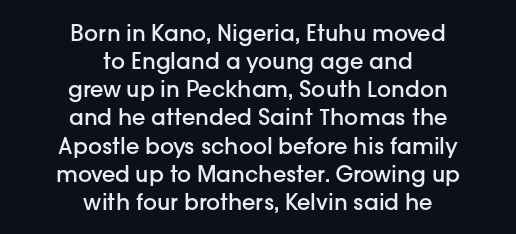
{"italic": "no", "bold": "semi", "underline": "no", "align": "center", "line_spacing": "normal", "line_spacing_ratio": 1.28, "letter_spacing": "normal", "letter_spacing_em": 0.0, "glyph_px": 22}
